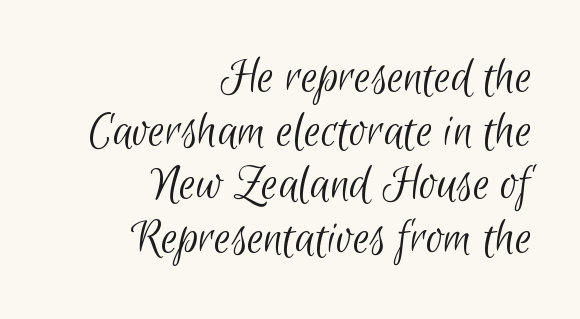
Has an underline been added? It has not. You could not count columns in this text — the font is proportionally spaced. Honestly, the rows look squashed on top of each other. The type family on display is of the sans-serif kind. Where is the straight margin? On the right.
